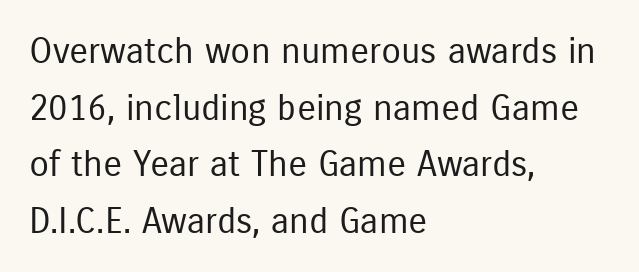
The image shows 36 px regular-weight, condensed sans-serif type, upright; set left-aligned, normal line spacing (1.57x), normal letter spacing, not underlined; low stroke contrast and a medium x-height.
